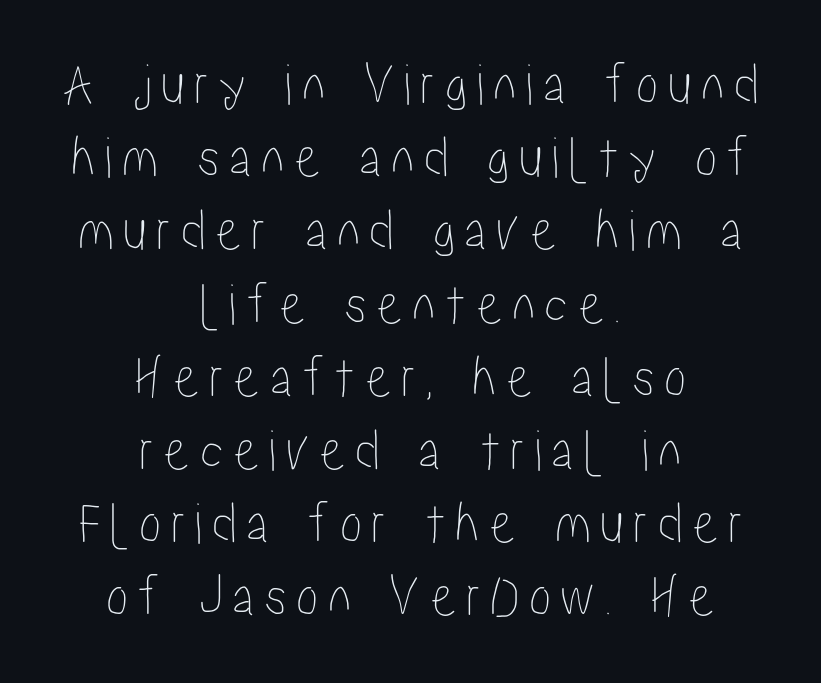
{"italic": "no", "width": "condensed", "stroke_contrast": "low", "x_height": "medium", "monospaced": "no", "underline": "no", "align": "center", "line_spacing_ratio": 1.22, "glyph_px": 60}
